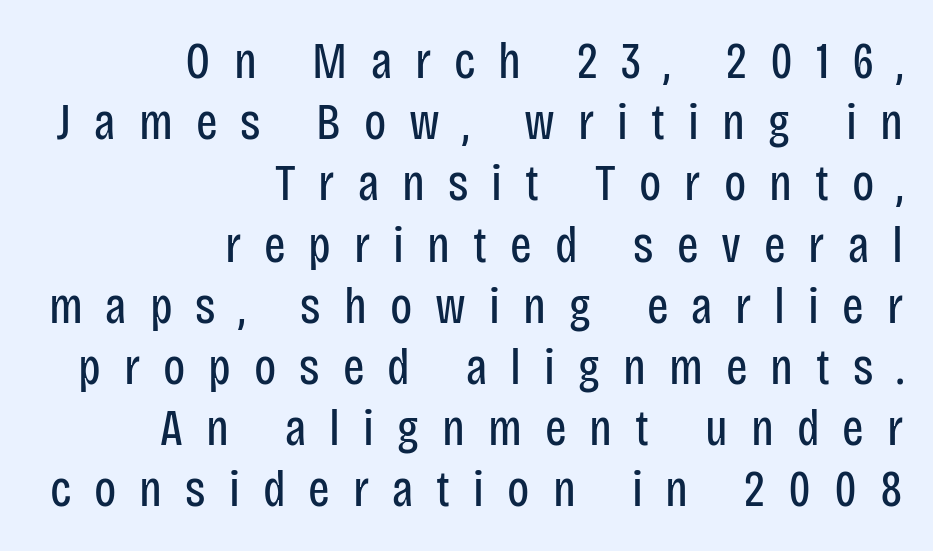
Each letter's strokes conclude bluntly, with no projecting serifs. Proportional: the letters do not fall into vertical columns. The area under the type is left untouched. This sample is right-justified, so line beginnings fall wherever the words allow. Ordinary non-slanted type is in use.
